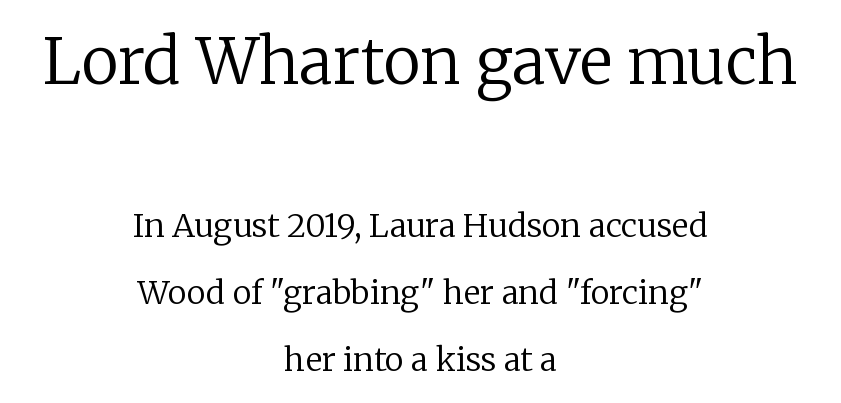
The image shows 63 px regular-weight serif type, upright; set centered, loose line spacing (2.1x), normal letter spacing, not underlined; the first (top) block is 1.97x larger; low stroke contrast and a medium x-height.
